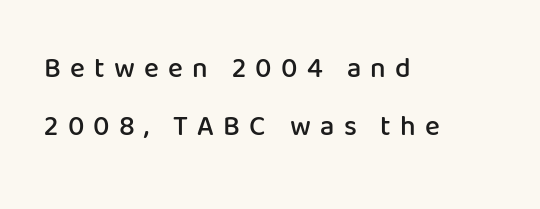
{"serif": "no", "italic": "no", "bold": "semi", "weight": "semibold", "width": "normal", "stroke_contrast": "low", "x_height": "medium", "monospaced": "no", "underline": "no", "align": "left", "line_spacing": "loose", "line_spacing_ratio": 2.06, "letter_spacing": "wide", "letter_spacing_em": 0.33, "glyph_px": 28}
